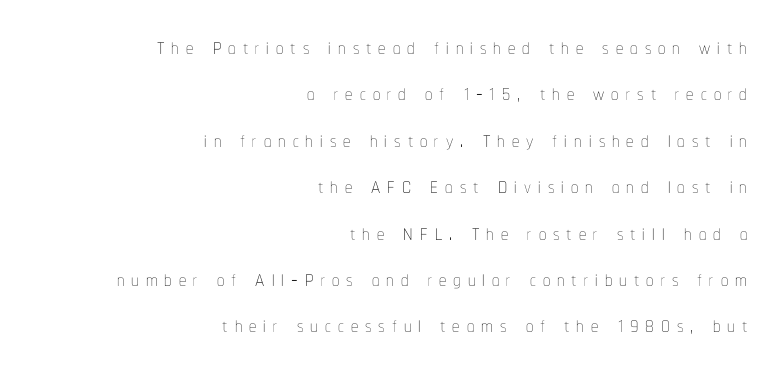
Q: Is the text bold? A: No.
Q: Is the text italic (slanted)? A: No, it is upright.
Q: Is the text underlined? A: No.
Q: How is the paragraph aligned? A: Right-aligned.
Q: Is the spacing between letters normal or unusually wide? A: Unusually wide.
Q: Is the spacing between lines tight, normal or loose? A: Normal.
Q: Width (condensed, normal, or wide)? A: Condensed.
Q: Stroke contrast? A: Low.
Q: x-height? A: Medium.
Q: Monospaced? A: No.
